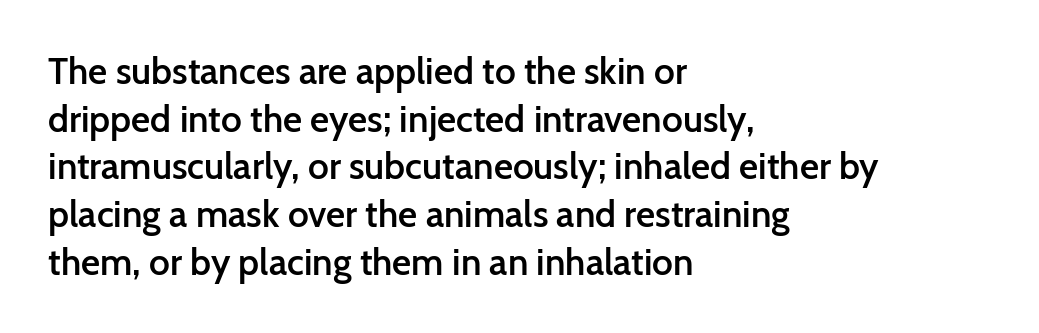
{"serif": "no", "italic": "no", "bold": "semi", "weight": "semibold", "width": "normal", "stroke_contrast": "low", "x_height": "medium", "monospaced": "no", "underline": "no", "align": "left", "line_spacing": "normal", "line_spacing_ratio": 1.29, "letter_spacing": "normal", "letter_spacing_em": 0.0, "glyph_px": 37}
